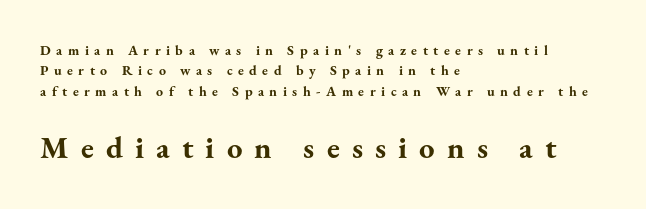
The image shows 31 px bold serif type, upright; set left-aligned, normal line spacing (1.46x), unusually wide letter spacing (+0.39 em), not underlined; the second (bottom) block is 2.21x larger; medium stroke contrast and a small x-height.
